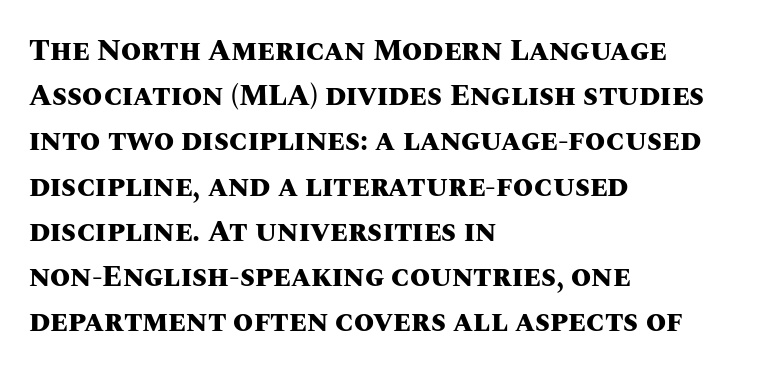
Q: Is the text bold? A: Yes.
Q: Is the text italic (slanted)? A: No, it is upright.
Q: Is the text underlined? A: No.
Q: How is the paragraph aligned? A: Left-aligned.
Q: Is the spacing between letters normal or unusually wide? A: Normal.
Q: Is the spacing between lines tight, normal or loose? A: Normal.
Q: Width (condensed, normal, or wide)? A: Normal.
Q: Stroke contrast? A: Medium.
Q: x-height? A: Large.
Q: Monospaced? A: No.
